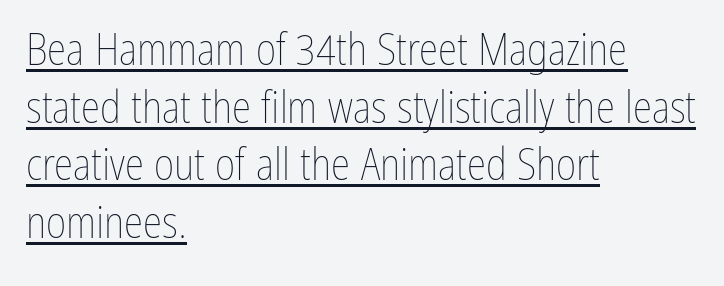
{"italic": "no", "bold": "no", "weight": "thin", "width": "condensed", "stroke_contrast": "low", "x_height": "medium", "monospaced": "no", "underline": "yes", "align": "left", "line_spacing": "normal", "line_spacing_ratio": 1.31, "letter_spacing": "normal", "letter_spacing_em": 0.0, "glyph_px": 44}
